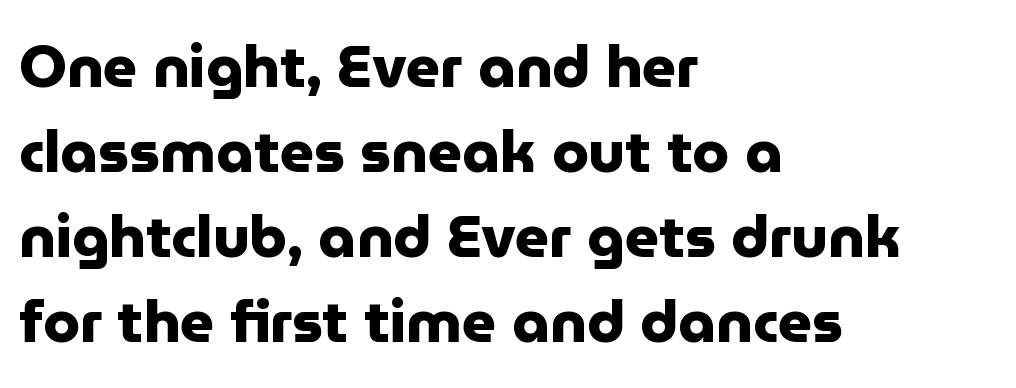
{"serif": "no", "italic": "no", "bold": "yes", "weight": "heavy", "width": "normal", "stroke_contrast": "low", "x_height": "medium", "monospaced": "no", "underline": "no", "align": "left", "line_spacing": "normal", "line_spacing_ratio": 1.44, "letter_spacing": "normal", "letter_spacing_em": 0.0, "glyph_px": 59}
